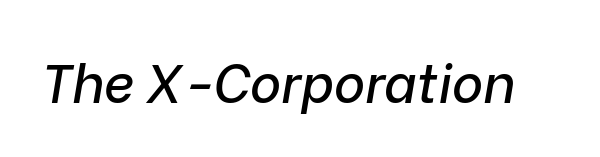
{"italic": "yes", "lean": "right", "slant_degrees": 9, "width": "normal", "stroke_contrast": "low", "x_height": "medium", "monospaced": "no", "underline": "no", "letter_spacing": "normal", "letter_spacing_em": 0.0, "glyph_px": 53}
